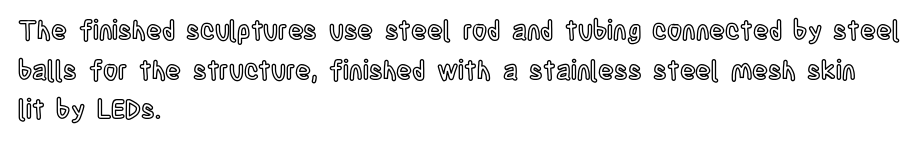
{"italic": "no", "underline": "no", "align": "left", "line_spacing": "normal", "line_spacing_ratio": 1.52, "letter_spacing": "normal", "letter_spacing_em": 0.0, "glyph_px": 26}
